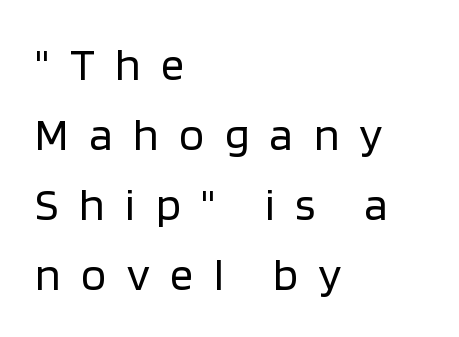
{"serif": "no", "italic": "no", "bold": "no", "weight": "regular", "width": "normal", "stroke_contrast": "low", "x_height": "large", "monospaced": "no", "underline": "no", "align": "left", "line_spacing": "normal", "line_spacing_ratio": 1.52, "letter_spacing": "wide", "letter_spacing_em": 0.45, "glyph_px": 46}
